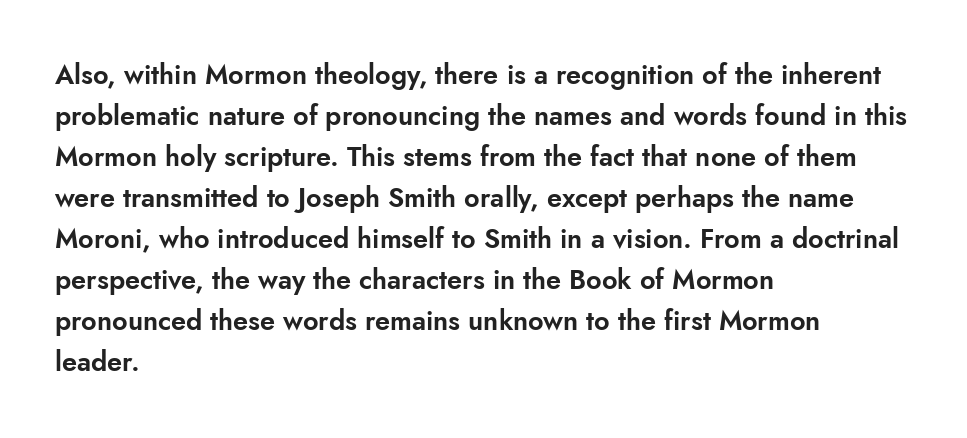
The image shows 27 px text type, upright; set left-aligned, normal line spacing (1.52x), normal letter spacing, not underlined.
